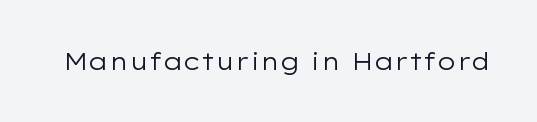
{"italic": "no", "bold": "no", "underline": "no", "letter_spacing": "normal", "letter_spacing_em": 0.0, "glyph_px": 24}
